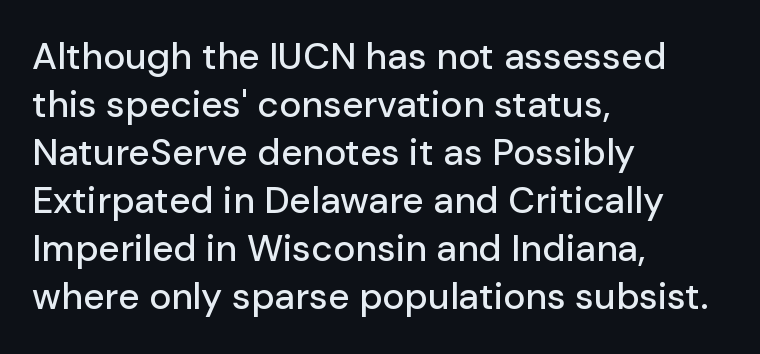
{"serif": "no", "italic": "no", "width": "normal", "stroke_contrast": "low", "x_height": "medium", "monospaced": "no", "underline": "no", "align": "left", "line_spacing": "normal", "line_spacing_ratio": 1.3, "letter_spacing": "normal", "letter_spacing_em": 0.0, "glyph_px": 37}
